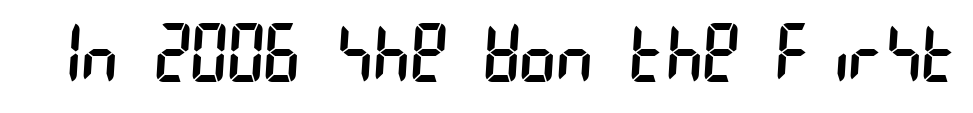
Q: Is the text bold? A: No.
Q: Is the typeface a serif or a sans-serif typeface? A: Sans-serif.
Q: Is the text underlined? A: No.
Q: Is the spacing between letters normal or unusually wide? A: Normal.
Q: Width (condensed, normal, or wide)? A: Condensed.
Q: Stroke contrast? A: Low.
Q: x-height? A: Large.
